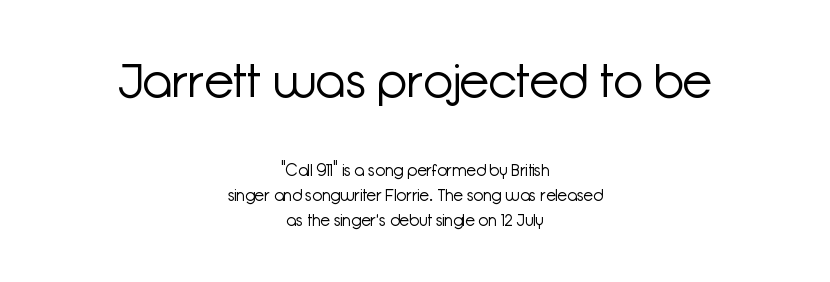
Glance below the letters and you will spot only blank space. Large over small — that's the arrangement of the two blocks here. To sum up the face: it is a sans, with no serifs. Centered paragraph, ragged on both sides. Note the varied advance widths — an 'i' is clearly narrower than an 'm'.
